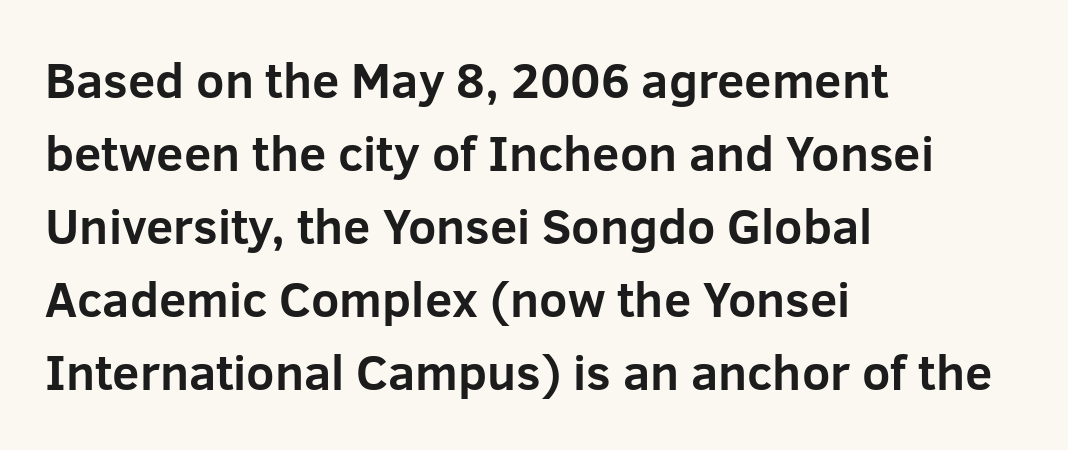
In terms of leading, this rendering sits right in the middle. The letters carry no serifs — their stems end cleanly without finishing strokes. Rendered with straight, roman letterforms. The setting favours the left margin, as ordinary paragraphs usually do.
